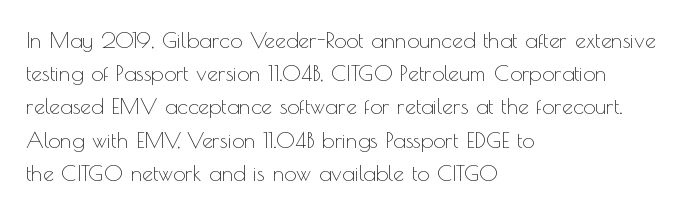
The image shows 22 px text type, upright; set left-aligned, normal line spacing (1.51x), normal letter spacing, not underlined.
